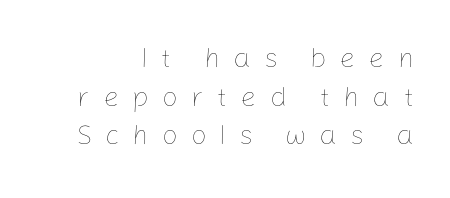
The image shows 28 px thin type, upright; set normal line spacing (1.38x), unusually wide letter spacing (+0.46 em), not underlined; low stroke contrast and a medium x-height.
